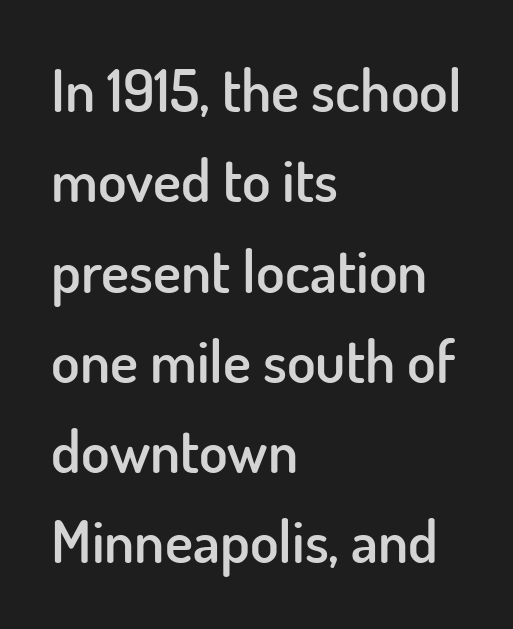
Unmarked baselines from the first word to the last. Each letter keeps its own natural width here, so spacing adapts to shape. Each letter's strokes conclude bluntly, with no projecting serifs. How heavy is the stroke? Medium-heavy — a semibold, shy of bold. Teacher's note: observe the even left margin — that is flush-left alignment.
